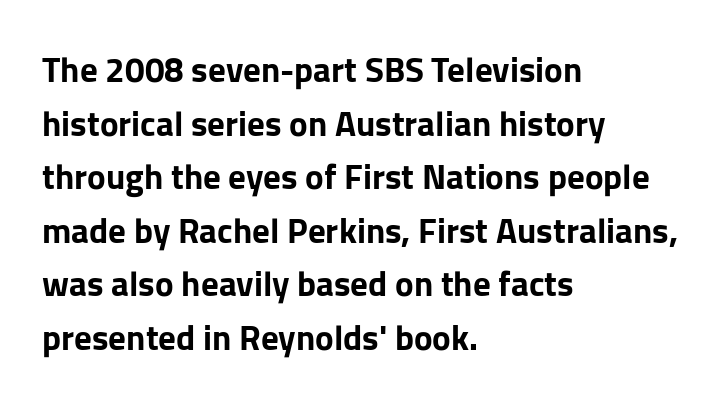
Q: Is the text bold? A: Yes.
Q: Is the text italic (slanted)? A: No, it is upright.
Q: Is the typeface a serif or a sans-serif typeface? A: Sans-serif.
Q: Is the text underlined? A: No.
Q: How is the paragraph aligned? A: Left-aligned.
Q: Is the spacing between letters normal or unusually wide? A: Normal.
Q: Is the spacing between lines tight, normal or loose? A: Normal.
Q: Width (condensed, normal, or wide)? A: Normal.
Q: Stroke contrast? A: Low.
Q: x-height? A: Medium.
Q: Monospaced? A: No.
